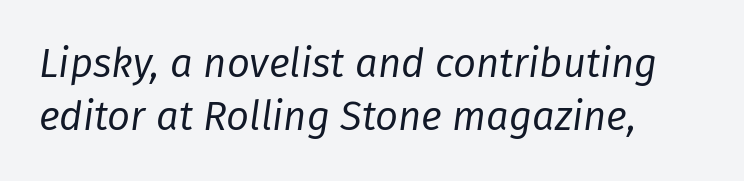
Q: Is the text bold? A: No.
Q: Is the text italic (slanted)? A: Yes, it leans right by about 8 degrees.
Q: Is the text underlined? A: No.
Q: How is the paragraph aligned? A: Left-aligned.
Q: Is the spacing between letters normal or unusually wide? A: Normal.
Q: Is the spacing between lines tight, normal or loose? A: Normal.
Q: Width (condensed, normal, or wide)? A: Normal.
Q: Stroke contrast? A: Low.
Q: x-height? A: Medium.
Q: Monospaced? A: No.
